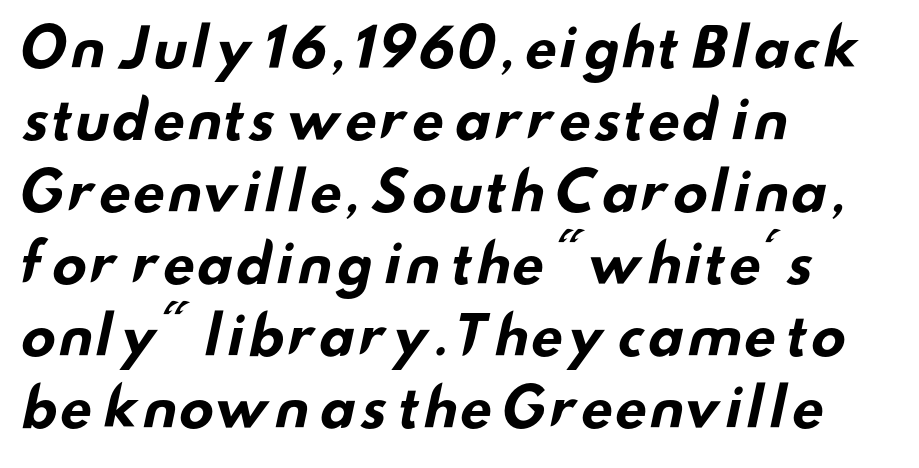
The image shows 53 px bold, wide sans-serif type; set left-aligned, normal line spacing (1.36x), normal letter spacing, not underlined; low stroke contrast and a small x-height.
